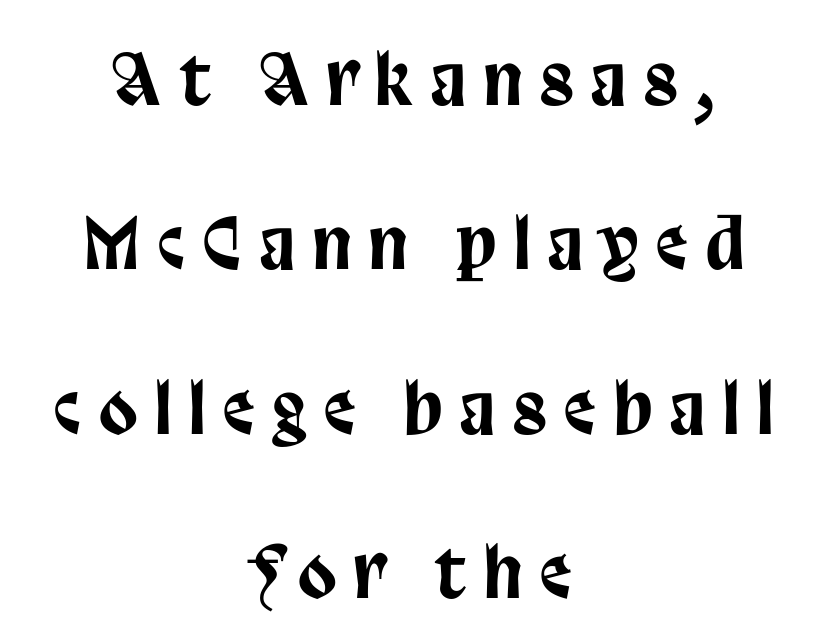
What's the leading like? Stretched, with rows far apart. No italicization has been applied; the sample stays upright. Each letter keeps its own natural width here, so spacing adapts to shape. Font category for this specimen: sans-serif. Every row of glyphs is offset so its center matches the block's center.
